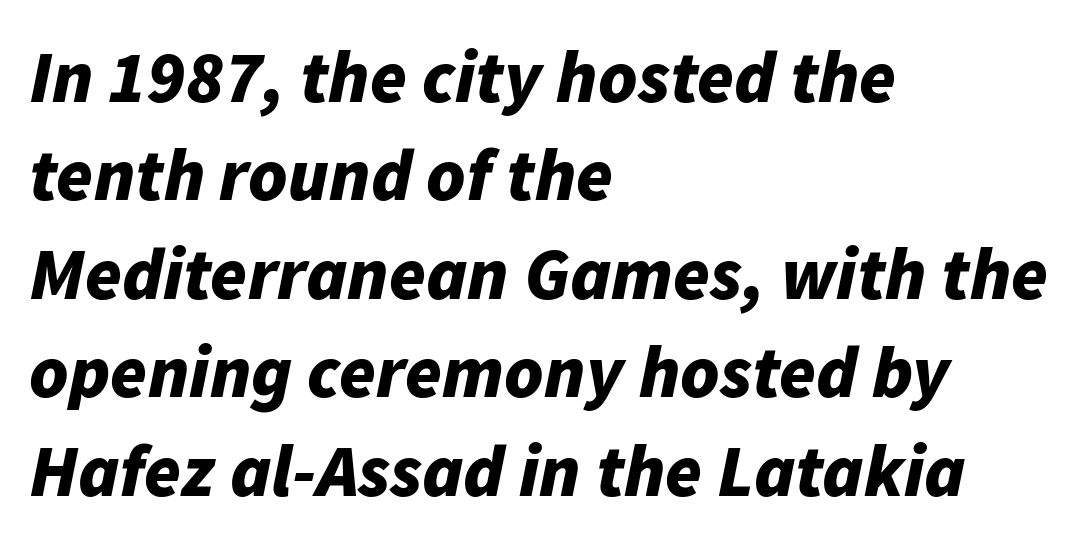
The image shows 74 px bold type, italic (leaning right); set left-aligned, normal line spacing (1.33x), normal letter spacing, not underlined; low stroke contrast and a medium x-height.
